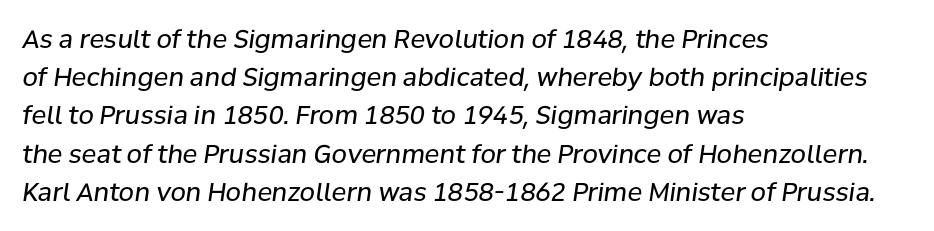
Q: Is the text bold? A: No.
Q: Is the text italic (slanted)? A: Yes, it leans right by about 8 degrees.
Q: Is the text underlined? A: No.
Q: How is the paragraph aligned? A: Left-aligned.
Q: Is the spacing between letters normal or unusually wide? A: Normal.
Q: Is the spacing between lines tight, normal or loose? A: Normal.
